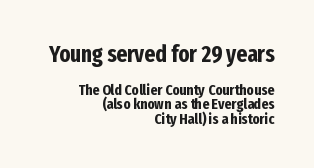
Q: Is the text bold? A: Yes.
Q: Is the text italic (slanted)? A: No, it is upright.
Q: Is the text underlined? A: No.
Q: How is the paragraph aligned? A: Right-aligned.
Q: Is the spacing between letters normal or unusually wide? A: Normal.
Q: Is the spacing between lines tight, normal or loose? A: Tight.
Q: Which block of text is set in a larger size, the first (top) or the second (bottom)? A: The first (top) one.
